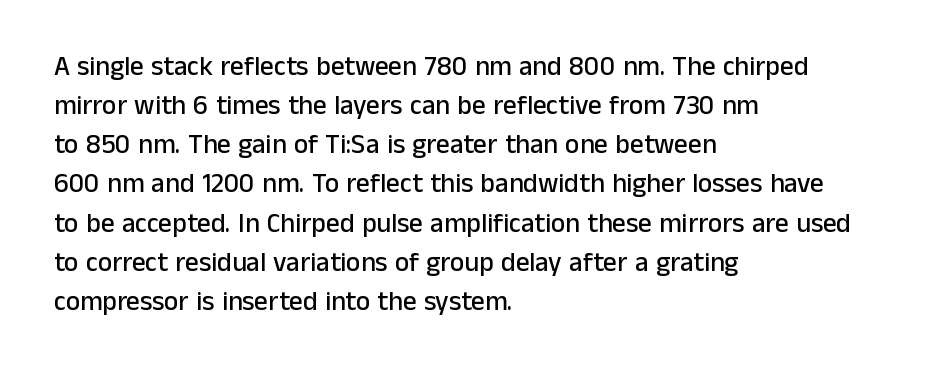
{"italic": "no", "underline": "no", "align": "left", "line_spacing": "normal", "line_spacing_ratio": 1.45, "letter_spacing": "normal", "letter_spacing_em": 0.0, "glyph_px": 27}
